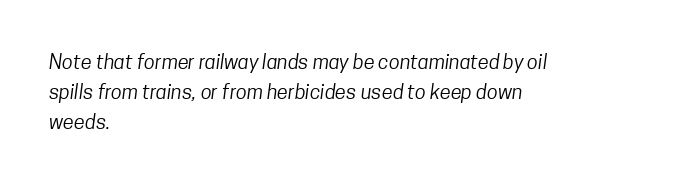
Q: Is the text bold? A: No.
Q: Is the text underlined? A: No.
Q: How is the paragraph aligned? A: Left-aligned.
Q: Is the spacing between letters normal or unusually wide? A: Normal.
Q: Is the spacing between lines tight, normal or loose? A: Normal.
